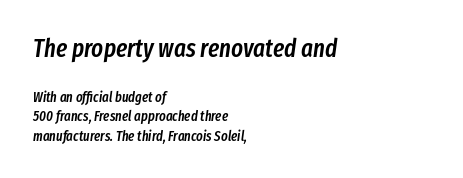
{"italic": "yes", "lean": "right", "slant_degrees": 8, "bold": "semi", "underline": "no", "align": "left", "line_spacing": "normal", "line_spacing_ratio": 1.39, "letter_spacing": "normal", "letter_spacing_em": 0.0, "larger_block": "first", "size_ratio": 1.79, "glyph_px": 25}
